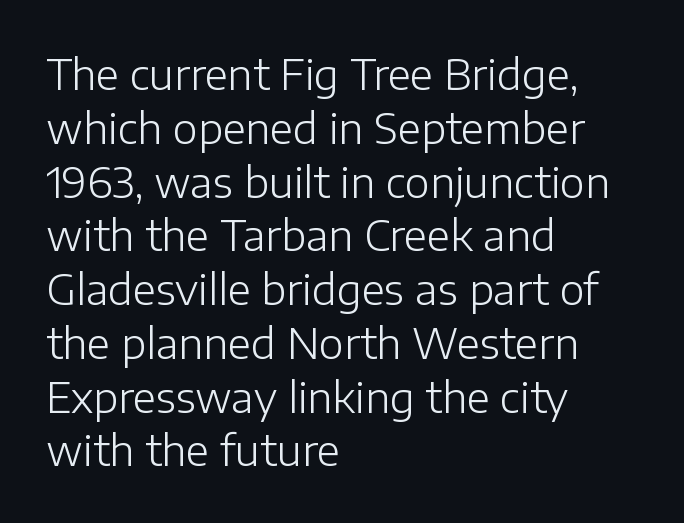
The passage shown stacks its lines at a standard gap. Horizontal alignment here is leftward, the default for most running prose. Summary of weight: not heavy and not bold. Here the glyphs are tracked normally, forming tight word shapes. Each letter keeps its own natural width here, so spacing adapts to shape.
